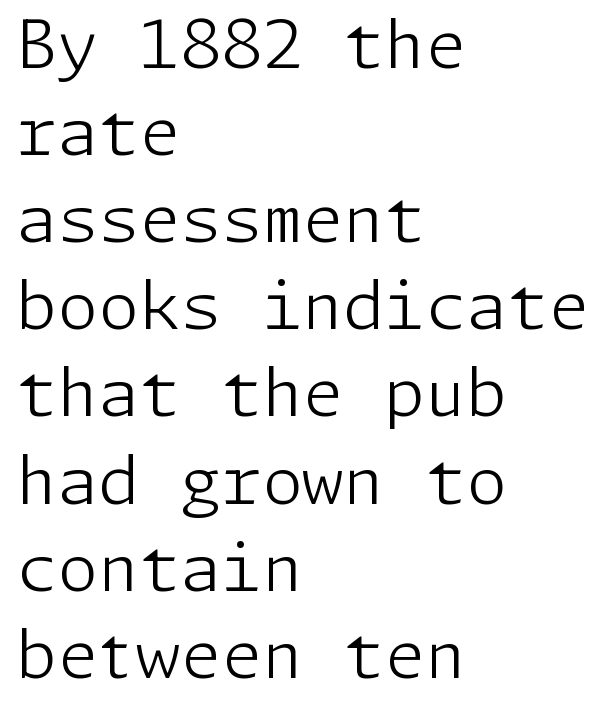
Unmarked baselines from the first word to the last. Weight class: somewhere from thin through regular. Leading matches the norm, producing a regular column. These lines are composed in type without serifs. The lettering holds an erect, upright posture throughout. One-word summary of the alignment: left.
